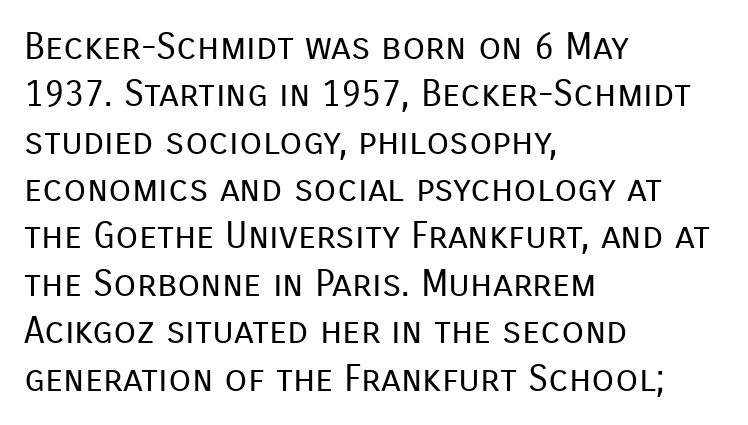
{"serif": "no", "italic": "no", "bold": "no", "weight": "regular", "width": "normal", "stroke_contrast": "low", "x_height": "medium", "monospaced": "no", "underline": "no", "align": "left", "line_spacing": "normal", "line_spacing_ratio": 1.28, "letter_spacing": "normal", "letter_spacing_em": 0.0, "glyph_px": 37}
